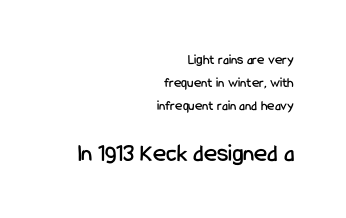
{"italic": "no", "underline": "no", "align": "right", "line_spacing": "normal", "line_spacing_ratio": 1.64, "letter_spacing": "normal", "letter_spacing_em": 0.0, "larger_block": "second", "size_ratio": 1.79, "glyph_px": 25}
